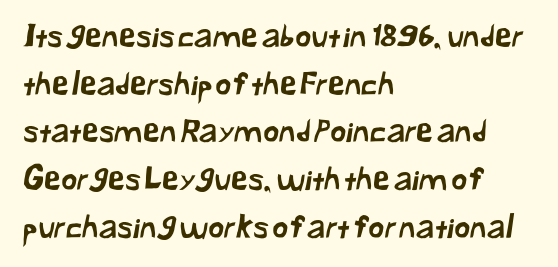
Q: Is the typeface a serif or a sans-serif typeface? A: Sans-serif.
Q: Is the text underlined? A: No.
Q: How is the paragraph aligned? A: Left-aligned.
Q: Is the spacing between letters normal or unusually wide? A: Normal.
Q: Is the spacing between lines tight, normal or loose? A: Normal.
Q: Width (condensed, normal, or wide)? A: Normal.
Q: Stroke contrast? A: Low.
Q: x-height? A: Medium.
Q: Monospaced? A: No.
